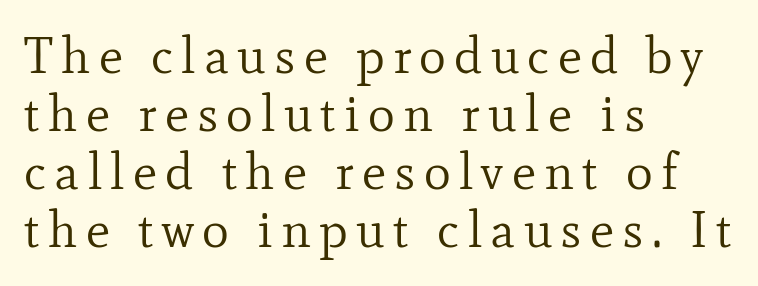
The rendering uses natural spacing where letterforms have individual widths. A roman cut, with each character standing at attention. The compositor pushed each line to the left boundary. Clear beneath every line of the passage. The designer went with a serif here, giving each stem small feet. The passage shown stacks its lines with hardly any gap.
